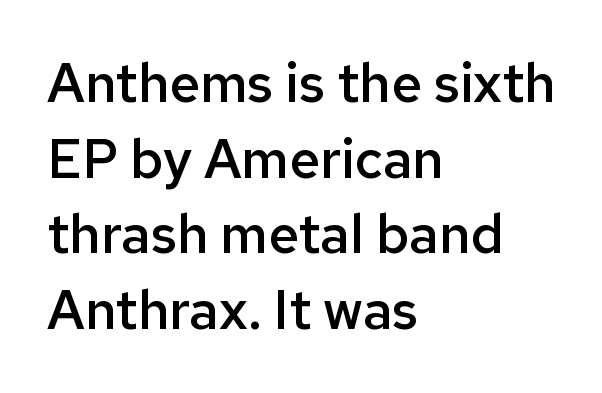
{"serif": "no", "italic": "no", "bold": "semi", "weight": "semibold", "width": "normal", "stroke_contrast": "low", "x_height": "medium", "monospaced": "no", "underline": "no", "align": "left", "line_spacing": "normal", "line_spacing_ratio": 1.4, "letter_spacing": "normal", "letter_spacing_em": 0.0, "glyph_px": 54}
